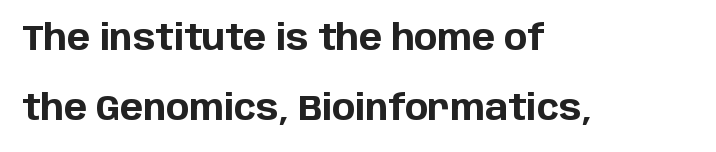
Q: Is the text bold? A: Yes.
Q: Is the text italic (slanted)? A: No, it is upright.
Q: Is the typeface a serif or a sans-serif typeface? A: Sans-serif.
Q: Is the text underlined? A: No.
Q: How is the paragraph aligned? A: Left-aligned.
Q: Is the spacing between letters normal or unusually wide? A: Normal.
Q: Is the spacing between lines tight, normal or loose? A: Loose.
Q: Width (condensed, normal, or wide)? A: Normal.
Q: Stroke contrast? A: Low.
Q: x-height? A: Large.
Q: Monospaced? A: No.
